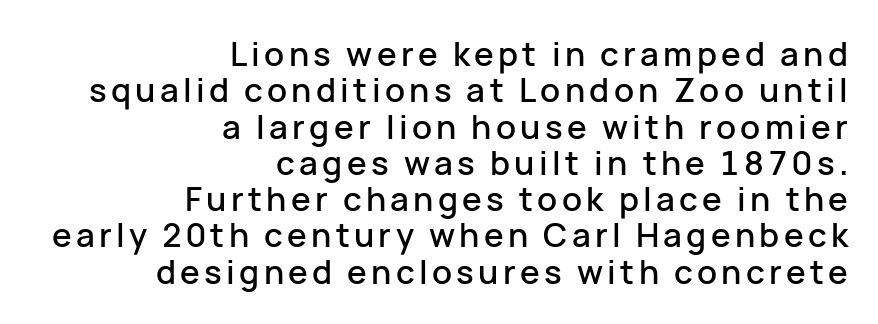
{"serif": "no", "italic": "no", "width": "normal", "stroke_contrast": "low", "x_height": "medium", "monospaced": "no", "underline": "no", "align": "right", "line_spacing": "tight", "line_spacing_ratio": 1.1, "glyph_px": 33}
